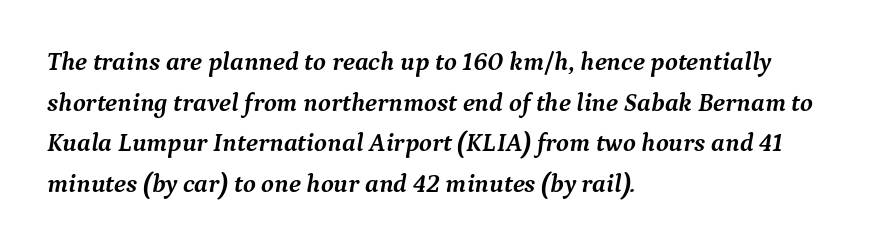
The image shows 26 px bold type, italic (leaning right); set left-aligned, normal line spacing (1.56x), normal letter spacing, not underlined.
